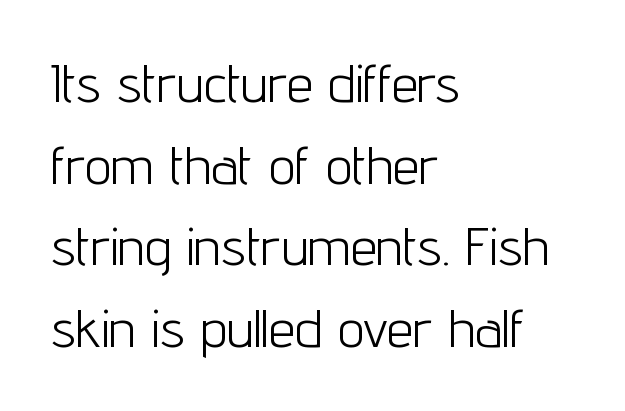
The image shows 53 px light, condensed sans-serif type, upright; set left-aligned, normal line spacing (1.54x), normal letter spacing, not underlined; low stroke contrast and a medium x-height.
